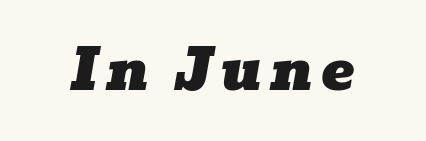
The image shows 56 px wide serif type, italic (leaning right); set not underlined; low stroke contrast and a medium x-height.
